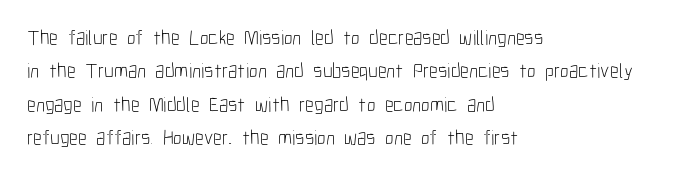
{"italic": "no", "bold": "no", "underline": "no", "align": "left", "line_spacing": "normal", "line_spacing_ratio": 1.59, "letter_spacing": "normal", "letter_spacing_em": 0.0, "glyph_px": 21}
